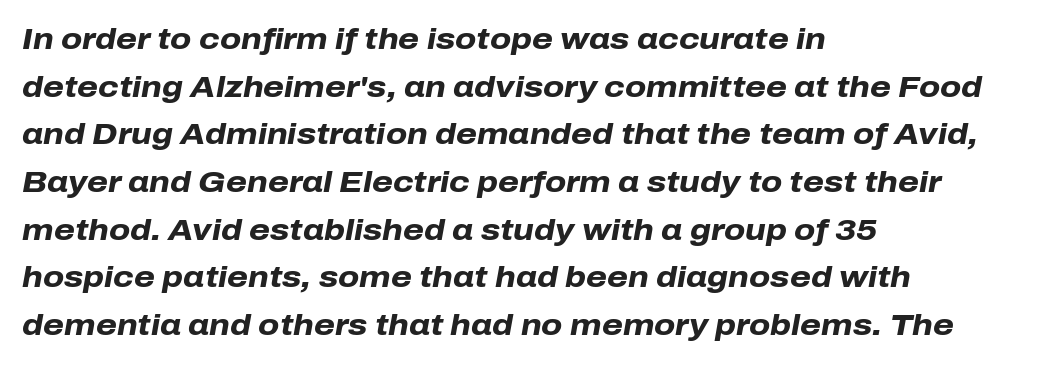
The image shows 30 px heavy type, italic (leaning right); set left-aligned, normal line spacing (1.59x), normal letter spacing, not underlined; low stroke contrast and a medium x-height.
